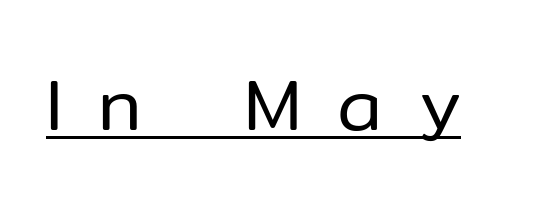
No extra ink here — the face is not bold. Note: no serifs on the glyphs. Is there an underline? Yes — a line sits under the letters. Rendered with straight, roman letterforms. Think of a printed novel: that variable character pitch is what you see here. Inter-character spacing is expanded well beyond the font's built-in metrics.
